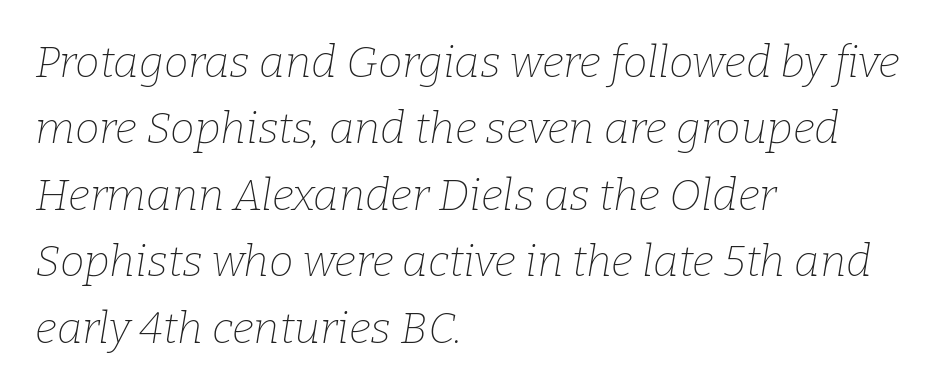
Q: Is the text bold? A: No.
Q: Is the text italic (slanted)? A: Yes, it leans right by about 9 degrees.
Q: Is the typeface a serif or a sans-serif typeface? A: Serif.
Q: Is the text underlined? A: No.
Q: How is the paragraph aligned? A: Left-aligned.
Q: Is the spacing between letters normal or unusually wide? A: Normal.
Q: Is the spacing between lines tight, normal or loose? A: Normal.
Q: Width (condensed, normal, or wide)? A: Normal.
Q: Stroke contrast? A: Low.
Q: x-height? A: Medium.
Q: Monospaced? A: No.
